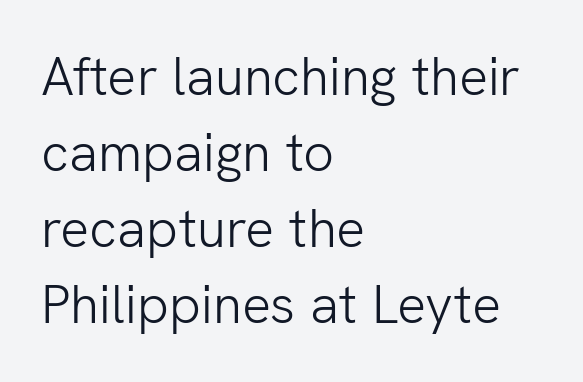
The words here are not underlined. Left-aligned paragraph, ragged on the right. Unbolded letterforms with no extra heft. Between one letter and the next there's only the usual sliver of space.
